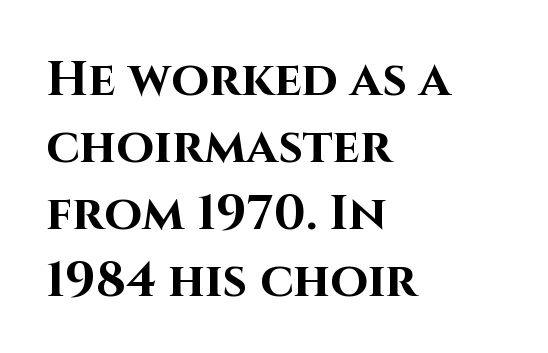
The block of text has a typical density, with ordinary space between rows. If you drew a ruler down the left edge, every line would touch it. Standard letterfit; no display-style spreading of the glyphs. The text was rendered using a sans face with plain stroke endings. These lines were composed using upright roman letters.
